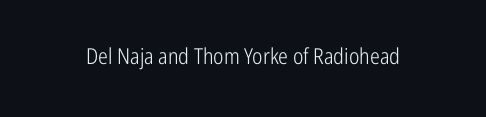
Q: Is the text bold? A: No.
Q: Is the text italic (slanted)? A: No, it is upright.
Q: Is the text underlined? A: No.
Q: Is the spacing between letters normal or unusually wide? A: Normal.
